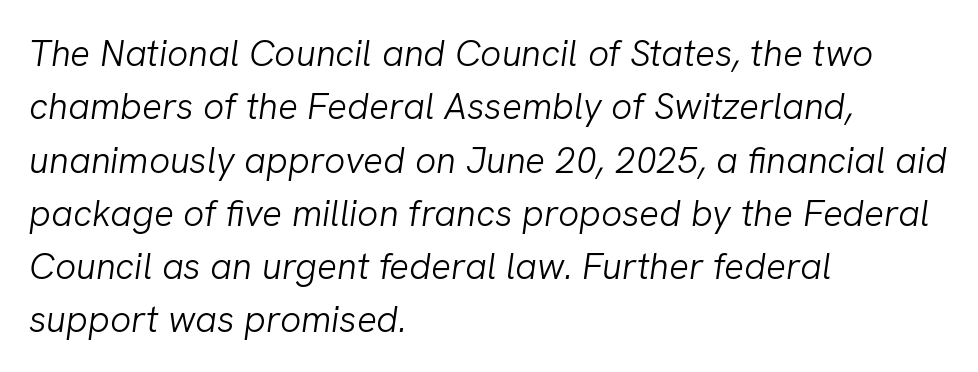
The image shows 37 px light type, italic (leaning right); set left-aligned, normal line spacing (1.44x), normal letter spacing, not underlined; low stroke contrast and a medium x-height.
